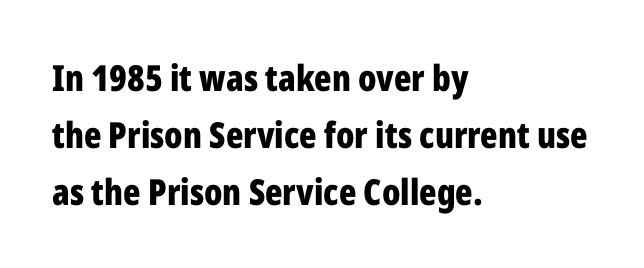
A typesetter would call this leading conventional body-copy spacing. Inter-character spacing is left at the font's built-in metrics. Strokes here are thick enough to call this a true bold. Posture: vertical. The glyphs in this specimen are sans serif.
